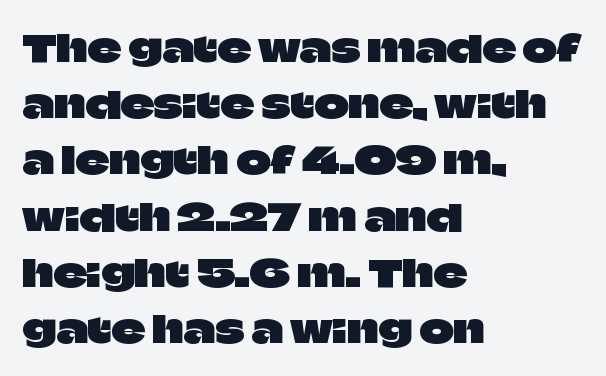
The image shows 37 px sans-serif type, upright; set left-aligned, normal line spacing (1.52x), normal letter spacing, not underlined; low stroke contrast and a large x-height.
